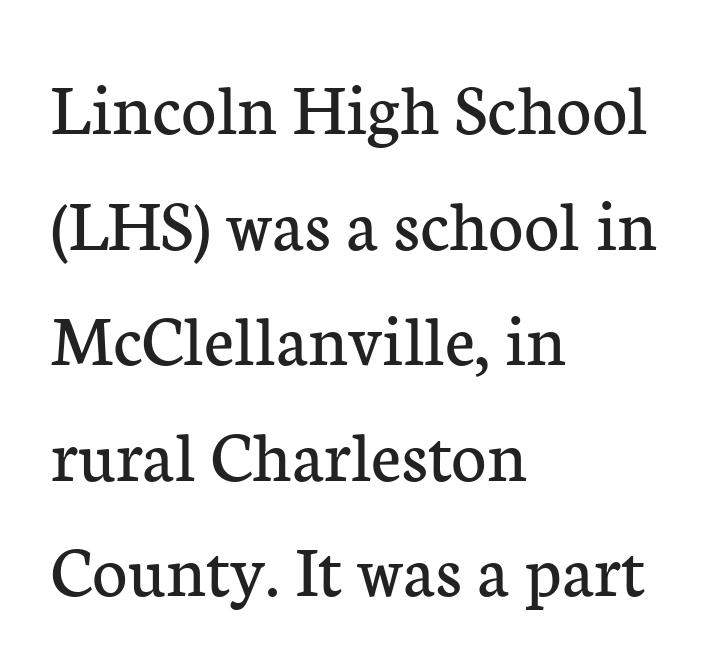
Q: Is the text bold? A: No.
Q: Is the text italic (slanted)? A: No, it is upright.
Q: Is the typeface a serif or a sans-serif typeface? A: Serif.
Q: Is the text underlined? A: No.
Q: How is the paragraph aligned? A: Left-aligned.
Q: Is the spacing between letters normal or unusually wide? A: Normal.
Q: Is the spacing between lines tight, normal or loose? A: Normal.
Q: Width (condensed, normal, or wide)? A: Normal.
Q: Stroke contrast? A: Low.
Q: x-height? A: Medium.
Q: Monospaced? A: No.
